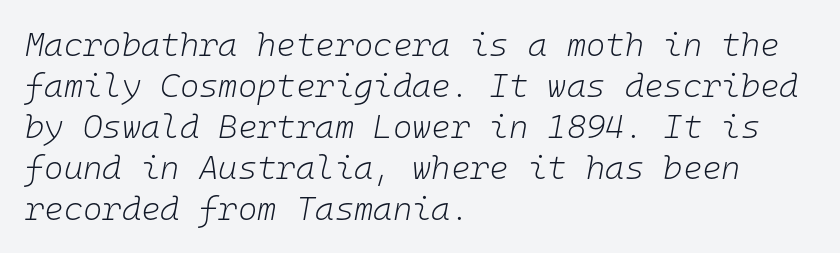
In terms of letterspacing, this is plain default setting. Lines of text with bare space underneath. Here the designer chose a console-style face with uniform glyph widths. The font is comparable to plain body text, perhaps lighter. Posture: slanted. Visually the block forms a straight wall on the left and a jagged coastline on the right.
